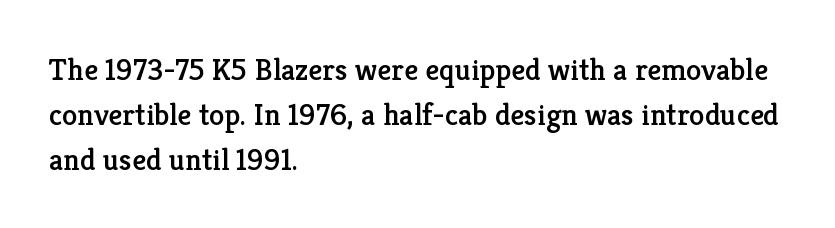
The image shows 31 px serif type, upright; set left-aligned, normal line spacing (1.45x), normal letter spacing, not underlined; low stroke contrast and a medium x-height.
